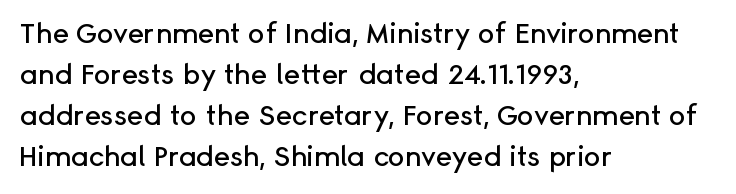
The image shows 28 px sans-serif type, upright; set left-aligned, normal line spacing (1.47x), normal letter spacing, not underlined; low stroke contrast and a medium x-height.
